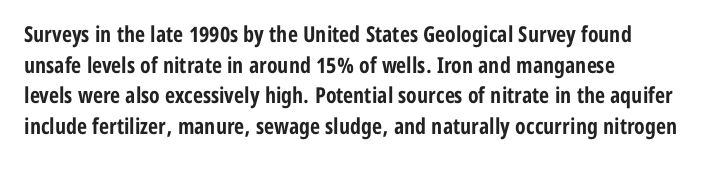
Q: Is the text bold? A: Yes.
Q: Is the text italic (slanted)? A: No, it is upright.
Q: Is the text underlined? A: No.
Q: How is the paragraph aligned? A: Left-aligned.
Q: Is the spacing between letters normal or unusually wide? A: Normal.
Q: Is the spacing between lines tight, normal or loose? A: Normal.
